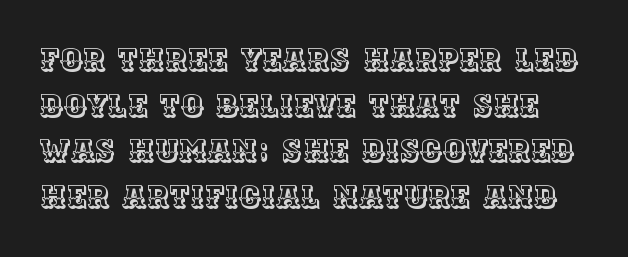
Descender tails drop into unmarked territory. There is no visible air inserted between adjacent glyphs. The designer left line spacing at the default. You could not count columns in this text — the font is proportionally spaced. Italic: no, the glyphs are upright roman.
